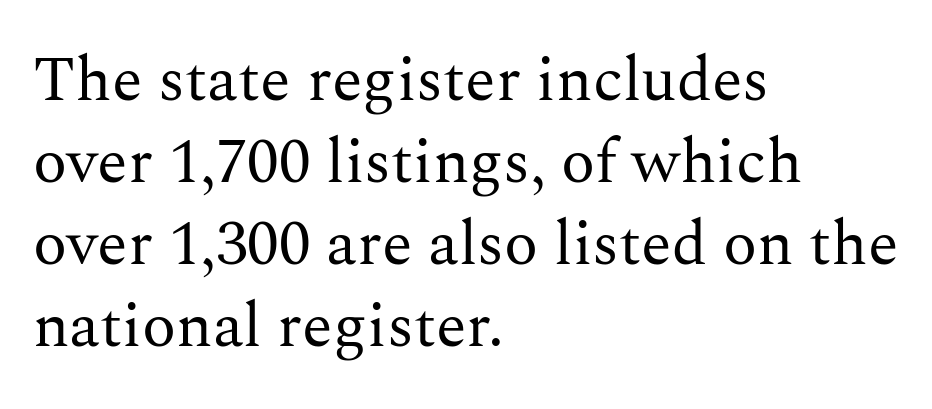
Q: Is the text bold? A: No.
Q: Is the text italic (slanted)? A: No, it is upright.
Q: Is the typeface a serif or a sans-serif typeface? A: Serif.
Q: Is the text underlined? A: No.
Q: How is the paragraph aligned? A: Left-aligned.
Q: Is the spacing between letters normal or unusually wide? A: Normal.
Q: Is the spacing between lines tight, normal or loose? A: Normal.
Q: Width (condensed, normal, or wide)? A: Normal.
Q: Stroke contrast? A: Medium.
Q: x-height? A: Medium.
Q: Monospaced? A: No.
